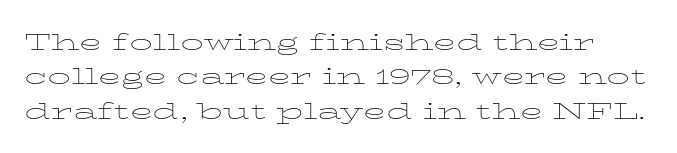
The image shows 23 px text type, upright; set normal line spacing (1.5x), normal letter spacing, not underlined.
